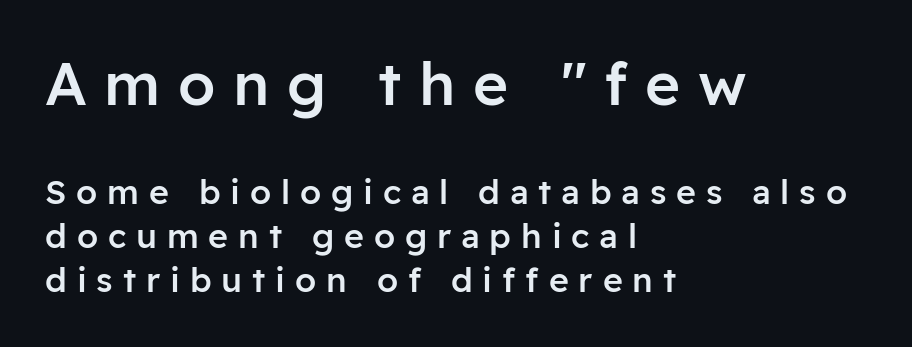
The image shows 60 px semibold sans-serif type, upright; set left-aligned, normal line spacing (1.29x), unusually wide letter spacing (+0.29 em), not underlined; the first (top) block is 1.76x larger; low stroke contrast and a medium x-height.
